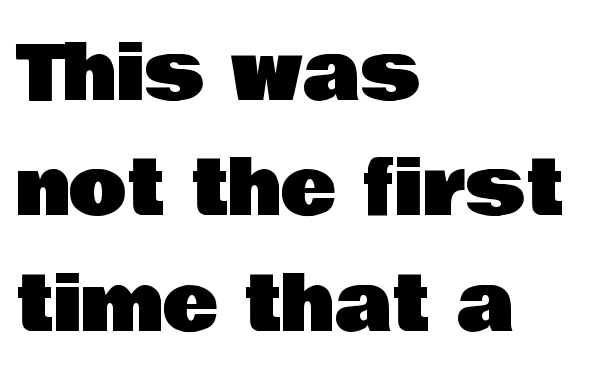
The letters carry no serifs — their stems end cleanly without finishing strokes. Nope, not italic — everything's standing straight. Summary of vertical rhythm: regular, with standard interline spacing. Is this a fixed-width face? No — the glyphs have proportional, varying widths.
